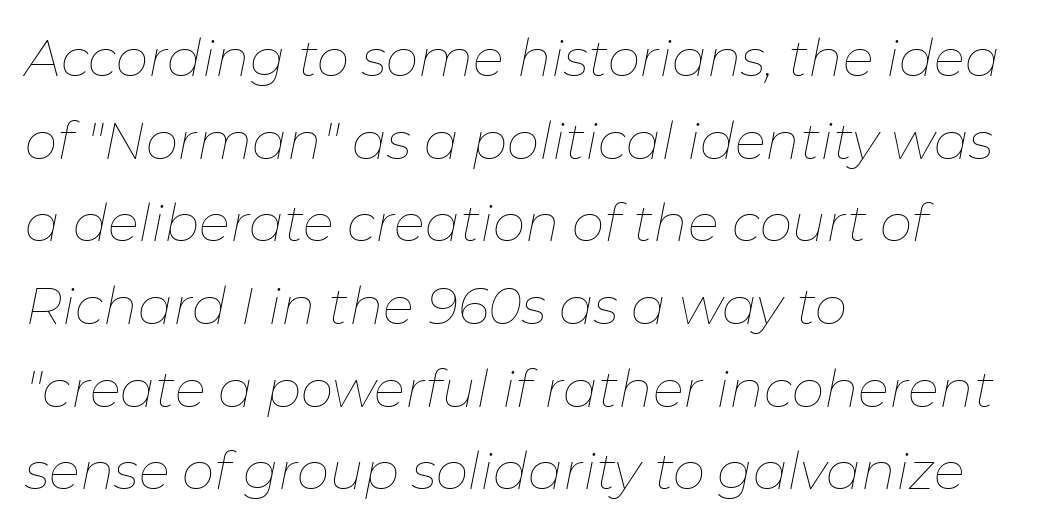
{"italic": "yes", "lean": "right", "slant_degrees": 11, "bold": "no", "weight": "thin", "width": "normal", "stroke_contrast": "low", "x_height": "medium", "monospaced": "no", "underline": "no", "align": "left", "line_spacing": "normal", "line_spacing_ratio": 1.59, "letter_spacing": "normal", "letter_spacing_em": 0.0, "glyph_px": 52}
